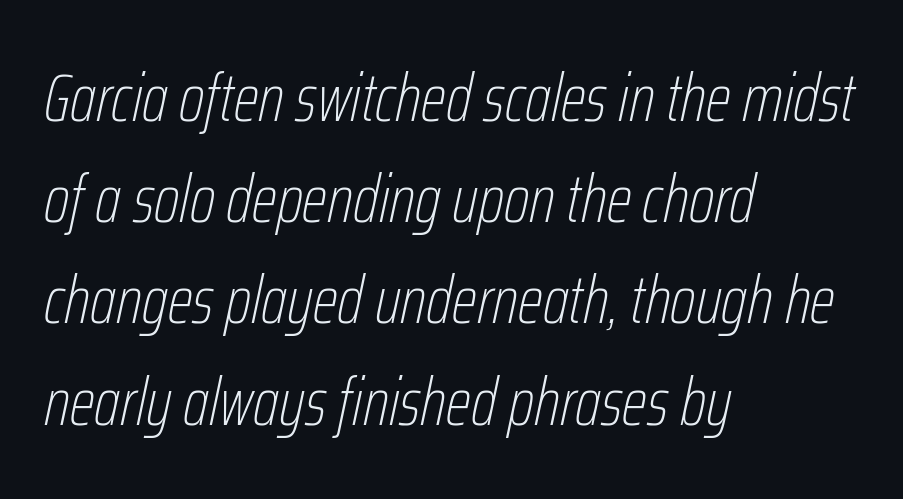
{"italic": "yes", "lean": "right", "slant_degrees": 12, "bold": "no", "weight": "thin", "width": "condensed", "stroke_contrast": "low", "x_height": "medium", "monospaced": "no", "underline": "no", "align": "left", "line_spacing": "normal", "line_spacing_ratio": 1.51, "letter_spacing": "normal", "letter_spacing_em": 0.0, "glyph_px": 67}
